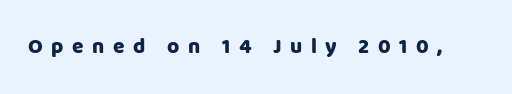
Q: Is the text bold? A: Yes.
Q: Is the text italic (slanted)? A: No, it is upright.
Q: Is the text underlined? A: No.
Q: Is the spacing between letters normal or unusually wide? A: Unusually wide.
